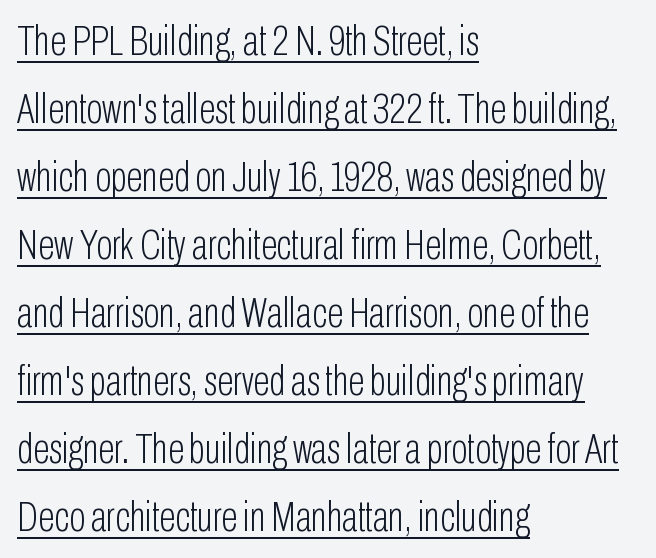
Q: Is the text bold? A: No.
Q: Is the text italic (slanted)? A: No, it is upright.
Q: Is the typeface a serif or a sans-serif typeface? A: Sans-serif.
Q: Is the text underlined? A: Yes.
Q: How is the paragraph aligned? A: Left-aligned.
Q: Is the spacing between letters normal or unusually wide? A: Normal.
Q: Is the spacing between lines tight, normal or loose? A: Normal.
Q: Width (condensed, normal, or wide)? A: Condensed.
Q: Stroke contrast? A: Low.
Q: x-height? A: Medium.
Q: Monospaced? A: No.
